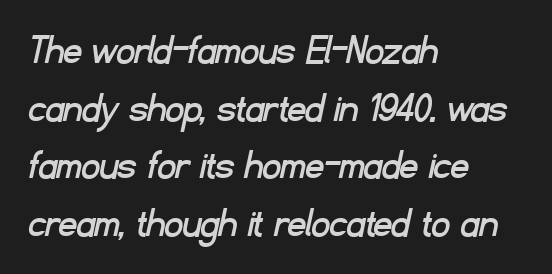
The letters advance in unequal steps, a hallmark of proportional type. Reading down the column, the eye jumps a familiar distance to each next line. Font category for this specimen: sans-serif. Descenders are the only things crossing below the line.
